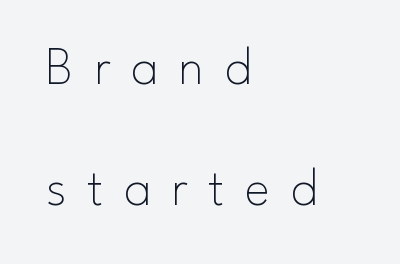
Q: Is the text bold? A: No.
Q: Is the text italic (slanted)? A: No, it is upright.
Q: Is the typeface a serif or a sans-serif typeface? A: Sans-serif.
Q: Is the text underlined? A: No.
Q: How is the paragraph aligned? A: Left-aligned.
Q: Is the spacing between letters normal or unusually wide? A: Unusually wide.
Q: Is the spacing between lines tight, normal or loose? A: Loose.
Q: Width (condensed, normal, or wide)? A: Normal.
Q: Stroke contrast? A: Low.
Q: x-height? A: Small.
Q: Monospaced? A: No.
